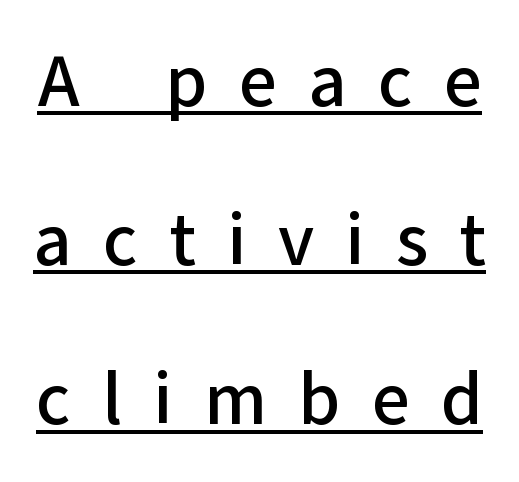
{"serif": "no", "italic": "no", "width": "normal", "stroke_contrast": "low", "x_height": "medium", "monospaced": "no", "underline": "yes", "line_spacing": "loose", "line_spacing_ratio": 2.18, "letter_spacing": "wide", "letter_spacing_em": 0.43, "glyph_px": 73}
